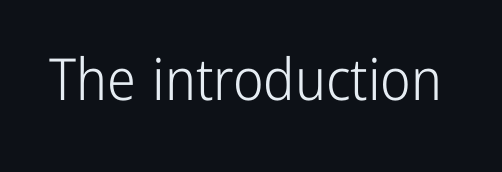
Lines of text with bare space underneath. Look at the tracking — it's just the regular setting, nothing added. Letters have the restrained weight of plain body copy at most. This rendering employs a face without finishing strokes, i.e., a sans-serif. These lines were composed using upright roman letters.
